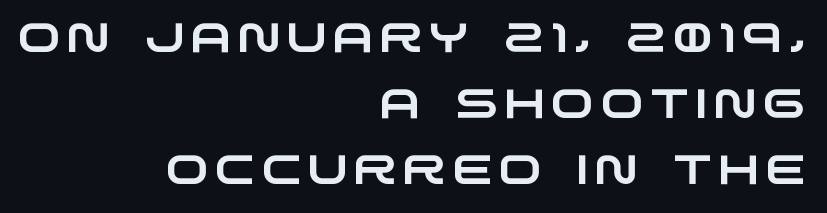
The text block is weighted toward the right margin, trailing off unevenly leftward. The letters carry no serifs — their stems end cleanly without finishing strokes. Lines of text with bare space underneath. Summary of vertical rhythm: regular, with standard interline spacing.
